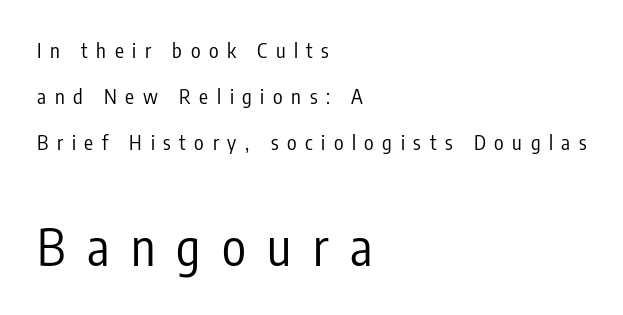
{"serif": "no", "italic": "no", "bold": "no", "weight": "regular", "width": "condensed", "stroke_contrast": "low", "x_height": "medium", "monospaced": "no", "underline": "no", "align": "left", "line_spacing": "loose", "line_spacing_ratio": 2.29, "letter_spacing": "wide", "letter_spacing_em": 0.43, "larger_block": "second", "size_ratio": 2.5, "glyph_px": 50}
